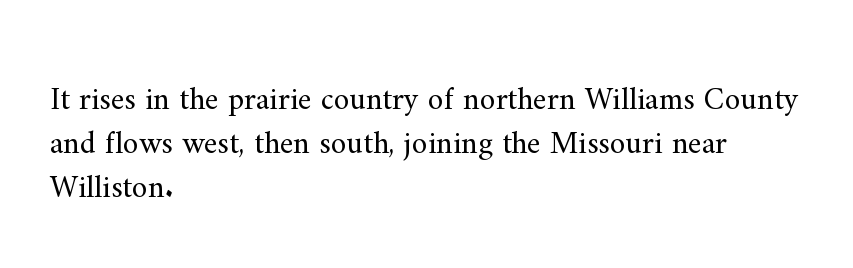
{"serif": "yes", "italic": "no", "bold": "no", "weight": "regular", "width": "normal", "stroke_contrast": "medium", "x_height": "small", "monospaced": "no", "underline": "no", "align": "left", "line_spacing": "normal", "line_spacing_ratio": 1.37, "letter_spacing": "normal", "letter_spacing_em": 0.0, "glyph_px": 32}
